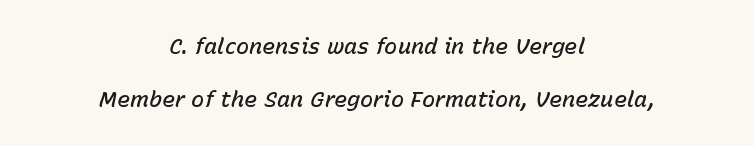
Q: Is the text bold? A: Semi-bold.
Q: Is the text italic (slanted)? A: Yes, it leans right by about 15 degrees.
Q: Is the text underlined? A: No.
Q: How is the paragraph aligned? A: Centered.
Q: Is the spacing between letters normal or unusually wide? A: Normal.
Q: Is the spacing between lines tight, normal or loose? A: Loose.
